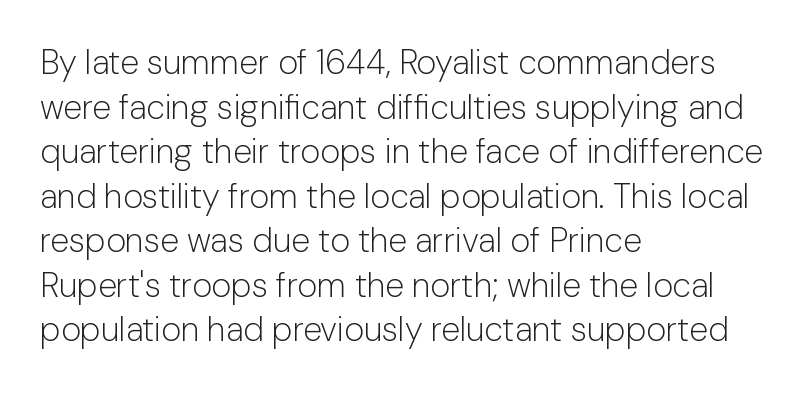
Honestly, there is no underline to notice here at all. A typesetter would label this face a sans. Honestly, the row spacing looks completely unremarkable. Think of a printed novel: that variable character pitch is what you see here. This rendering uses left alignment, leaving the right contour irregular. Counters stay open thanks to moderate or lighter strokes.
